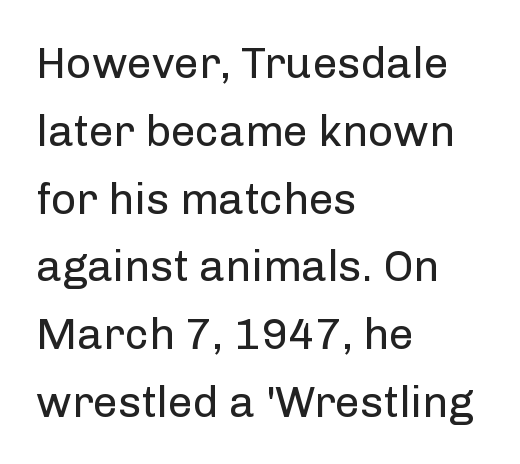
{"serif": "no", "italic": "no", "bold": "no", "weight": "regular", "width": "normal", "stroke_contrast": "low", "x_height": "medium", "monospaced": "no", "underline": "no", "align": "left", "line_spacing": "normal", "line_spacing_ratio": 1.54, "letter_spacing": "normal", "letter_spacing_em": 0.0, "glyph_px": 44}
